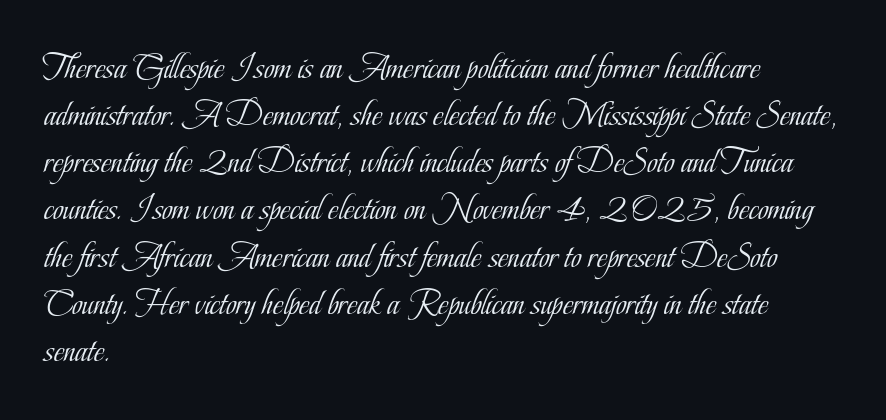
{"serif": "yes", "bold": "no", "weight": "light", "width": "condensed", "stroke_contrast": "low", "x_height": "small", "monospaced": "no", "underline": "no", "align": "left", "line_spacing": "normal", "line_spacing_ratio": 1.31, "letter_spacing": "normal", "letter_spacing_em": 0.0, "glyph_px": 36}
